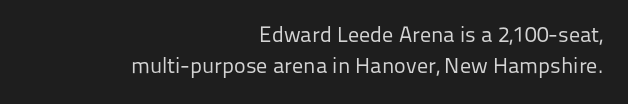
Q: Is the text bold? A: No.
Q: Is the text italic (slanted)? A: No, it is upright.
Q: Is the text underlined? A: No.
Q: How is the paragraph aligned? A: Right-aligned.
Q: Is the spacing between letters normal or unusually wide? A: Normal.
Q: Is the spacing between lines tight, normal or loose? A: Normal.
